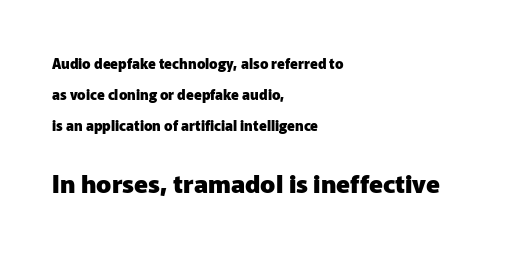
{"italic": "no", "bold": "yes", "underline": "no", "align": "left", "line_spacing": "loose", "line_spacing_ratio": 2.2, "letter_spacing": "normal", "letter_spacing_em": 0.0, "larger_block": "second", "size_ratio": 1.79, "glyph_px": 25}
